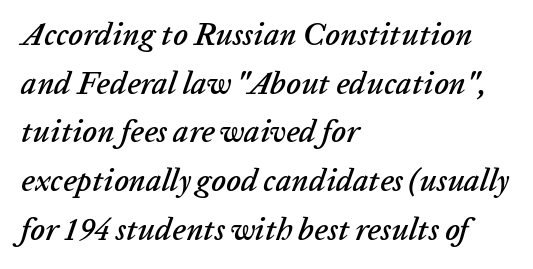
{"italic": "yes", "lean": "right", "slant_degrees": 20, "width": "normal", "stroke_contrast": "low", "x_height": "medium", "monospaced": "no", "underline": "no", "align": "left", "line_spacing": "normal", "line_spacing_ratio": 1.57, "letter_spacing": "normal", "letter_spacing_em": 0.0, "glyph_px": 31}
